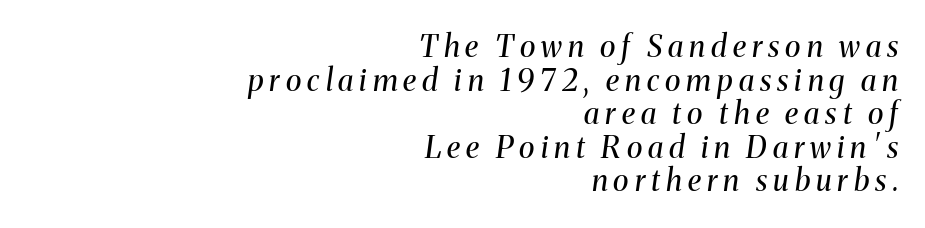
{"serif": "yes", "italic": "yes", "lean": "right", "slant_degrees": 8, "bold": "no", "weight": "regular", "width": "normal", "stroke_contrast": "medium", "x_height": "medium", "monospaced": "no", "underline": "no", "align": "right", "line_spacing": "tight", "line_spacing_ratio": 1.12, "letter_spacing": "wide", "letter_spacing_em": 0.2, "glyph_px": 30}
